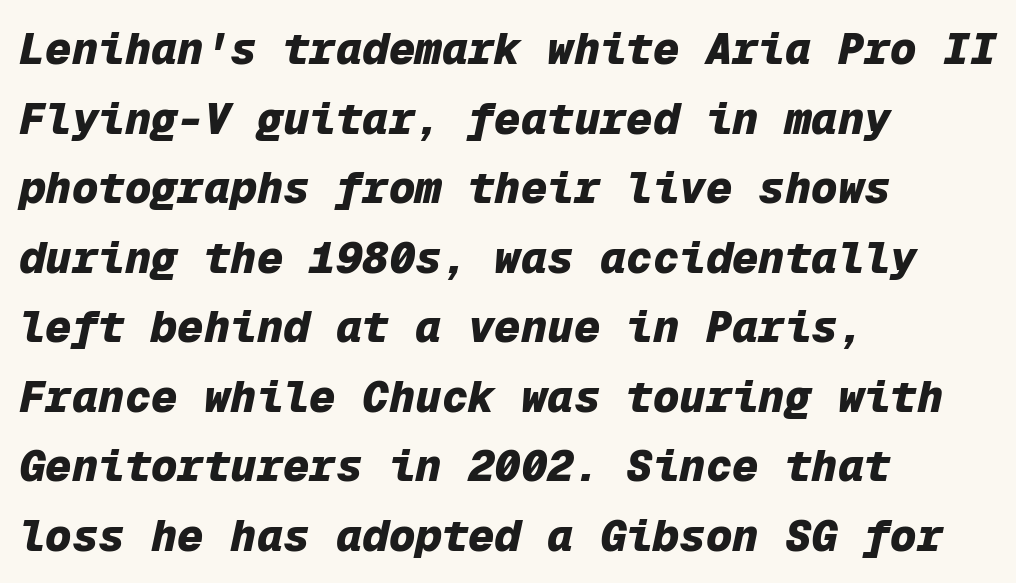
The image shows 44 px heavy type, italic (leaning right), monospaced; set left-aligned, normal line spacing (1.58x), normal letter spacing, not underlined; low stroke contrast and a medium x-height.
